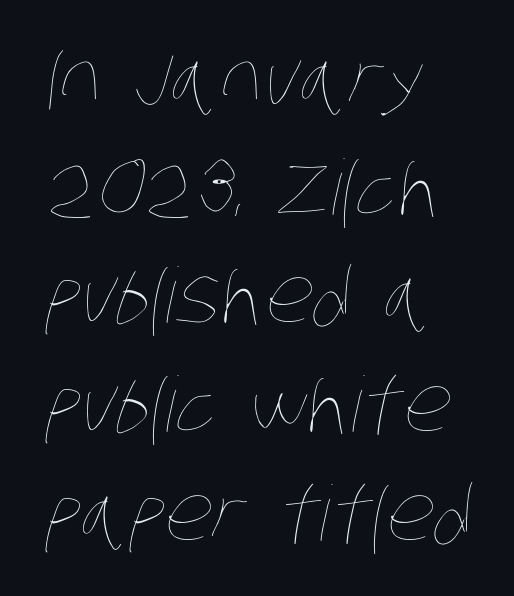
The image shows 76 px thin, condensed type; set left-aligned, normal line spacing (1.43x), normal letter spacing, not underlined; low stroke contrast and a large x-height.
